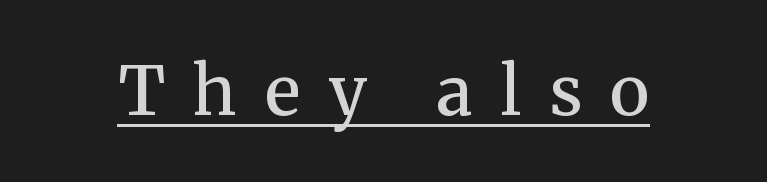
Q: Is the text bold? A: Semi-bold.
Q: Is the text italic (slanted)? A: No, it is upright.
Q: Is the typeface a serif or a sans-serif typeface? A: Serif.
Q: Is the text underlined? A: Yes.
Q: Is the spacing between letters normal or unusually wide? A: Unusually wide.
Q: Width (condensed, normal, or wide)? A: Normal.
Q: Stroke contrast? A: Medium.
Q: x-height? A: Medium.
Q: Monospaced? A: No.
